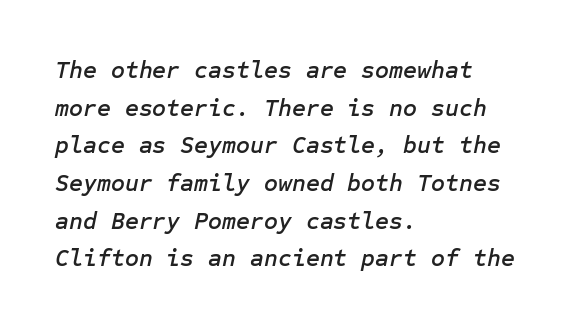
Q: Is the text italic (slanted)? A: Yes, it leans right by about 12 degrees.
Q: Is the text underlined? A: No.
Q: How is the paragraph aligned? A: Left-aligned.
Q: Is the spacing between letters normal or unusually wide? A: Normal.
Q: Is the spacing between lines tight, normal or loose? A: Normal.
